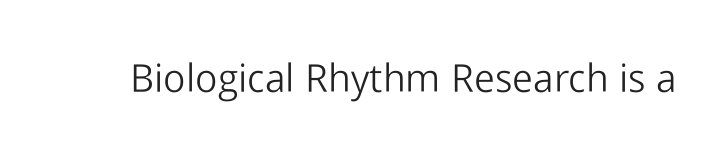
The letters advance in unequal steps, a hallmark of proportional type. Type style note: lacks serifs. Compared with typical body copy, the letter spacing here is the same. Heft: none added — not bold. Notice how the stems are strictly vertical — no italics here. Beneath every word, the page is bare.
